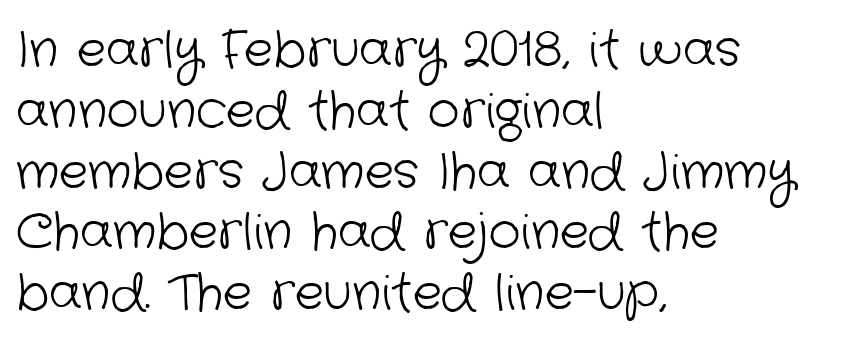
The image shows 49 px light sans-serif type; set left-aligned, line spacing 1.24x, normal letter spacing, not underlined; low stroke contrast and a medium x-height.
